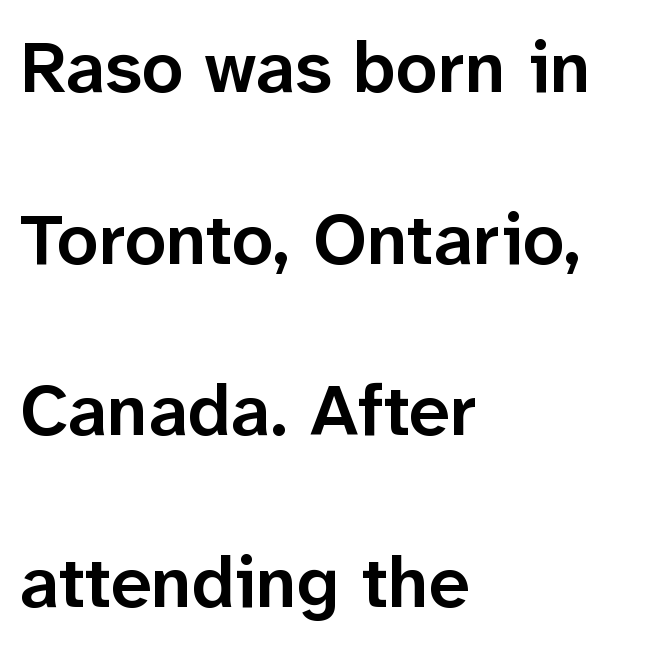
The image shows 73 px semibold sans-serif type, upright; set left-aligned, loose line spacing (2.35x), normal letter spacing, not underlined; low stroke contrast and a medium x-height.
